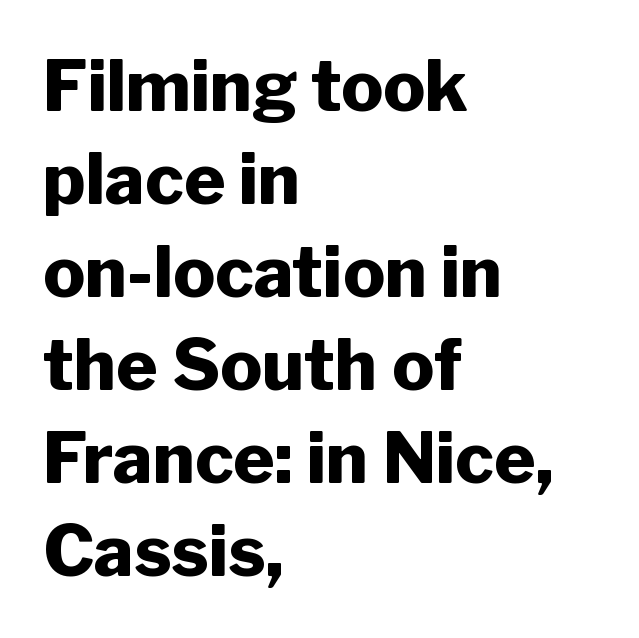
{"serif": "no", "italic": "no", "bold": "yes", "weight": "heavy", "width": "normal", "stroke_contrast": "low", "x_height": "medium", "monospaced": "no", "underline": "no", "align": "left", "line_spacing": "normal", "line_spacing_ratio": 1.33, "letter_spacing": "normal", "letter_spacing_em": 0.0, "glyph_px": 70}
